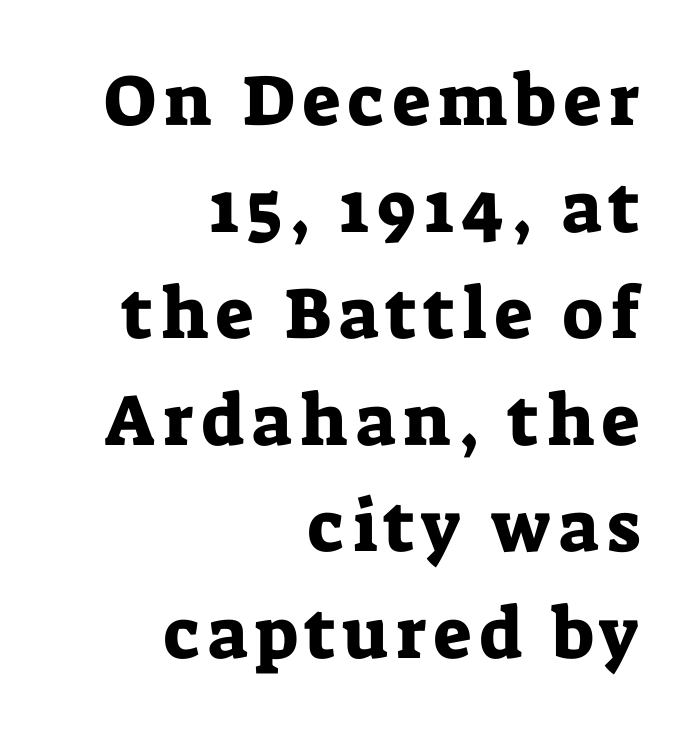
Q: Is the text italic (slanted)? A: No, it is upright.
Q: Is the typeface a serif or a sans-serif typeface? A: Serif.
Q: Is the text underlined? A: No.
Q: How is the paragraph aligned? A: Right-aligned.
Q: Is the spacing between lines tight, normal or loose? A: Normal.
Q: Width (condensed, normal, or wide)? A: Normal.
Q: Stroke contrast? A: Low.
Q: x-height? A: Medium.
Q: Monospaced? A: No.
